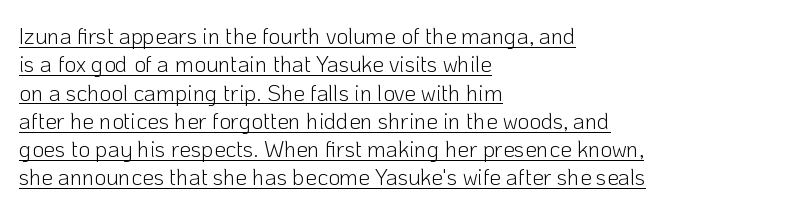
Q: Is the text bold? A: No.
Q: Is the text italic (slanted)? A: No, it is upright.
Q: Is the text underlined? A: Yes.
Q: How is the paragraph aligned? A: Left-aligned.
Q: Is the spacing between letters normal or unusually wide? A: Normal.
